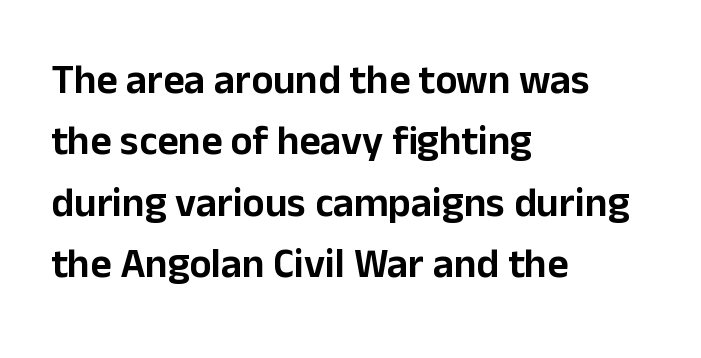
{"serif": "no", "italic": "no", "width": "normal", "stroke_contrast": "low", "x_height": "medium", "monospaced": "no", "underline": "no", "align": "left", "line_spacing": "normal", "line_spacing_ratio": 1.5, "letter_spacing": "normal", "letter_spacing_em": 0.0, "glyph_px": 41}
